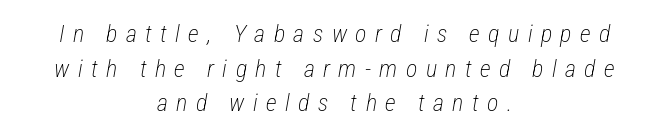
{"italic": "yes", "lean": "right", "slant_degrees": 12, "bold": "no", "underline": "no", "align": "center", "line_spacing": "normal", "line_spacing_ratio": 1.44, "letter_spacing": "wide", "letter_spacing_em": 0.35, "glyph_px": 24}
